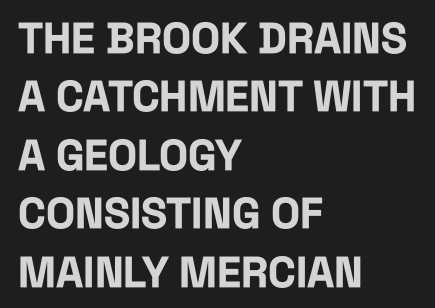
The image shows 43 px bold, condensed sans-serif type, upright; set left-aligned, normal line spacing (1.36x), normal letter spacing, not underlined; low stroke contrast and a large x-height.
